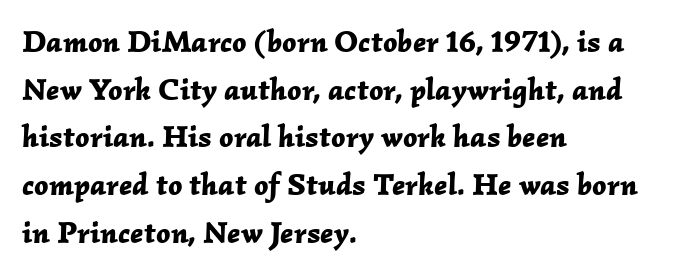
{"italic": "yes", "lean": "right", "slant_degrees": 2, "bold": "yes", "weight": "bold", "width": "normal", "stroke_contrast": "low", "x_height": "medium", "monospaced": "no", "underline": "no", "align": "left", "line_spacing": "normal", "line_spacing_ratio": 1.54, "letter_spacing": "normal", "letter_spacing_em": 0.0, "glyph_px": 31}
